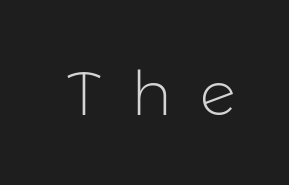
Q: Is the text bold? A: No.
Q: Is the text italic (slanted)? A: No, it is upright.
Q: Is the typeface a serif or a sans-serif typeface? A: Sans-serif.
Q: Is the text underlined? A: No.
Q: Is the spacing between letters normal or unusually wide? A: Unusually wide.
Q: Width (condensed, normal, or wide)? A: Normal.
Q: Stroke contrast? A: Low.
Q: x-height? A: Medium.
Q: Monospaced? A: No.
